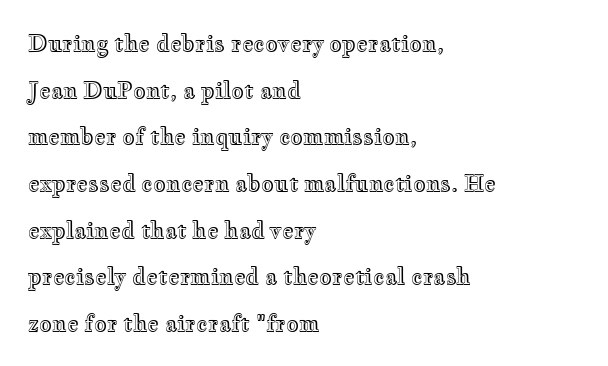
{"italic": "no", "underline": "no", "align": "left", "line_spacing": "loose", "line_spacing_ratio": 2.12, "letter_spacing": "normal", "letter_spacing_em": 0.0, "glyph_px": 22}
